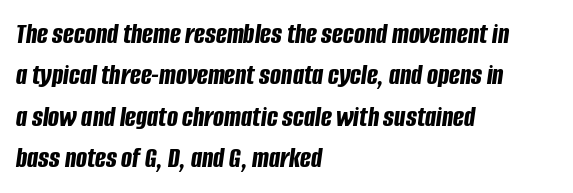
Q: Is the text bold? A: Yes.
Q: Is the text italic (slanted)? A: Yes, it leans right by about 8 degrees.
Q: Is the text underlined? A: No.
Q: How is the paragraph aligned? A: Left-aligned.
Q: Is the spacing between letters normal or unusually wide? A: Normal.
Q: Is the spacing between lines tight, normal or loose? A: Normal.
Q: Width (condensed, normal, or wide)? A: Condensed.
Q: Stroke contrast? A: Low.
Q: x-height? A: Large.
Q: Monospaced? A: No.
